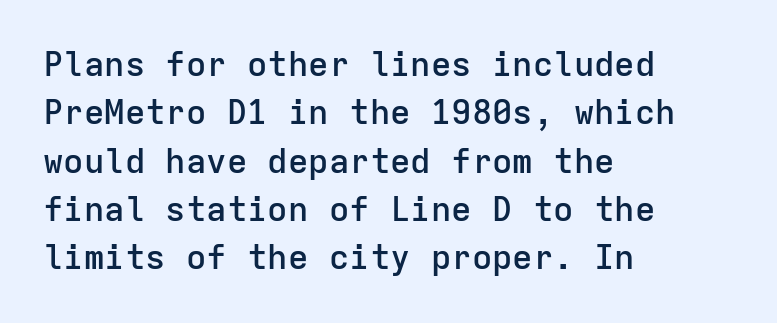
{"serif": "no", "italic": "no", "bold": "semi", "weight": "semibold", "width": "normal", "stroke_contrast": "low", "x_height": "medium", "monospaced": "yes", "underline": "no", "align": "left", "line_spacing": "normal", "line_spacing_ratio": 1.42, "letter_spacing": "normal", "letter_spacing_em": 0.0, "glyph_px": 34}
